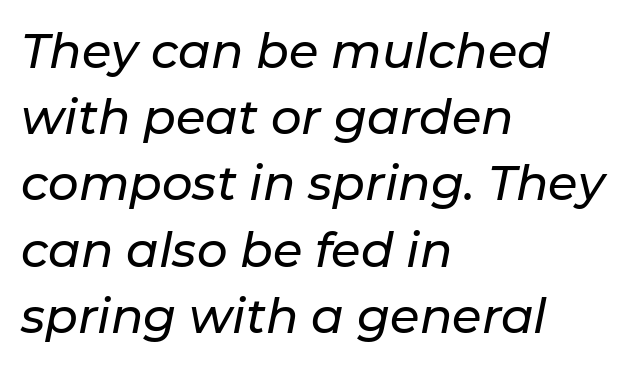
Q: Is the text italic (slanted)? A: Yes, it leans right by about 11 degrees.
Q: Is the text underlined? A: No.
Q: How is the paragraph aligned? A: Left-aligned.
Q: Is the spacing between letters normal or unusually wide? A: Normal.
Q: Is the spacing between lines tight, normal or loose? A: Normal.
Q: Width (condensed, normal, or wide)? A: Normal.
Q: Stroke contrast? A: Low.
Q: x-height? A: Medium.
Q: Monospaced? A: No.
